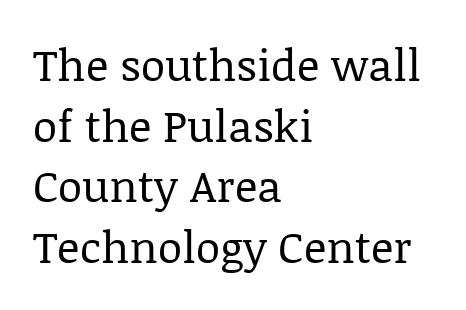
{"serif": "yes", "italic": "no", "bold": "no", "weight": "regular", "width": "normal", "stroke_contrast": "low", "x_height": "large", "monospaced": "no", "underline": "no", "align": "left", "line_spacing": "normal", "line_spacing_ratio": 1.38, "letter_spacing": "normal", "letter_spacing_em": 0.0, "glyph_px": 44}
